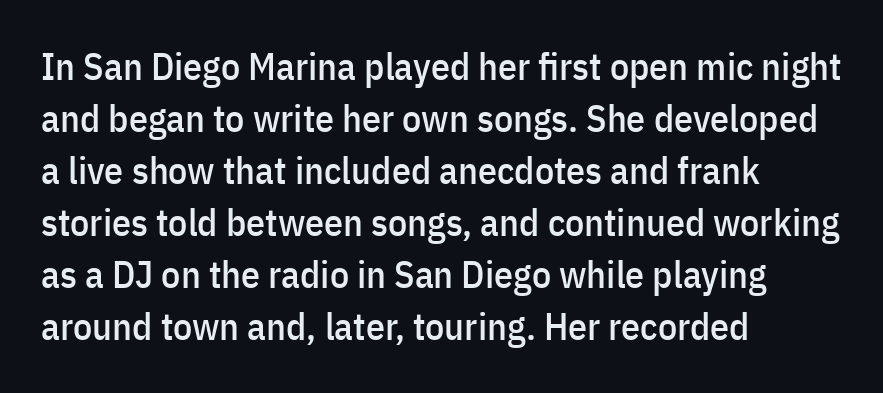
{"serif": "no", "italic": "no", "width": "condensed", "stroke_contrast": "low", "x_height": "medium", "monospaced": "no", "underline": "no", "align": "left", "line_spacing": "normal", "line_spacing_ratio": 1.37, "letter_spacing": "normal", "letter_spacing_em": 0.0, "glyph_px": 38}
